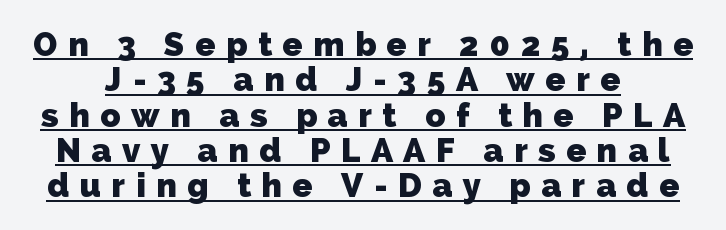
Compared with undecorated copy, this sample adds a rule below the words. Varying glyph widths throughout — classic text-font behaviour. The glyphs have the mass of a bold cut. The horizontal fit of the characters is loose and conspicuously gappy. The rendering uses a small line-height, squeezing the rows.
